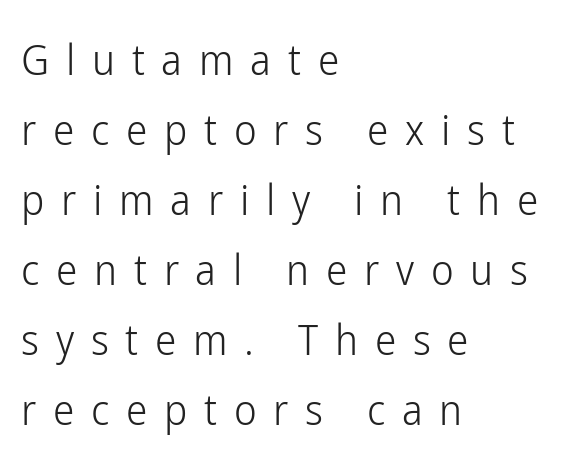
The image shows 43 px light, condensed sans-serif type, upright; set left-aligned, normal line spacing (1.63x), unusually wide letter spacing (+0.39 em), not underlined; low stroke contrast and a medium x-height.
